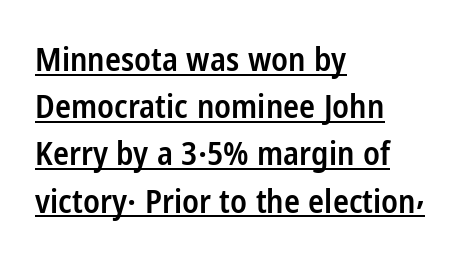
The image shows 33 px semibold, condensed sans-serif type, upright; set left-aligned, normal line spacing (1.43x), normal letter spacing, underlined; low stroke contrast and a medium x-height.
